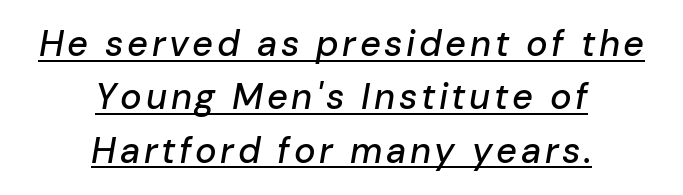
{"italic": "yes", "lean": "right", "slant_degrees": 10, "width": "normal", "stroke_contrast": "low", "x_height": "medium", "monospaced": "no", "underline": "yes", "align": "center", "line_spacing": "normal", "line_spacing_ratio": 1.48, "glyph_px": 36}
